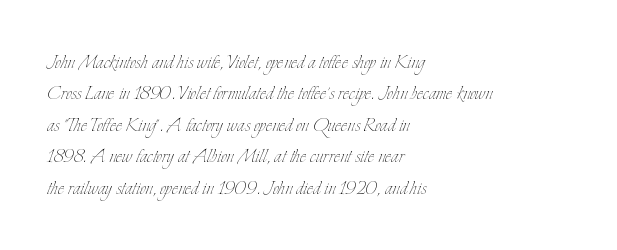
What stands out about the letter spacing? Nothing — it is the standard amount. Unmarked baselines from the first word to the last. The rendering anchors every line to the left-hand side. Regarding leading, the lines here are spaced in the standard way. Compared with a typical body face, this is equally light or lighter still.
